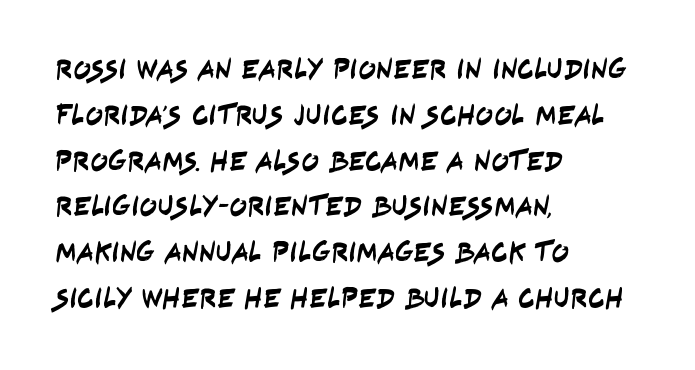
Q: Is the typeface a serif or a sans-serif typeface? A: Sans-serif.
Q: Is the text underlined? A: No.
Q: How is the paragraph aligned? A: Left-aligned.
Q: Is the spacing between letters normal or unusually wide? A: Normal.
Q: Is the spacing between lines tight, normal or loose? A: Normal.
Q: Width (condensed, normal, or wide)? A: Condensed.
Q: Stroke contrast? A: Low.
Q: x-height? A: Large.
Q: Monospaced? A: No.
